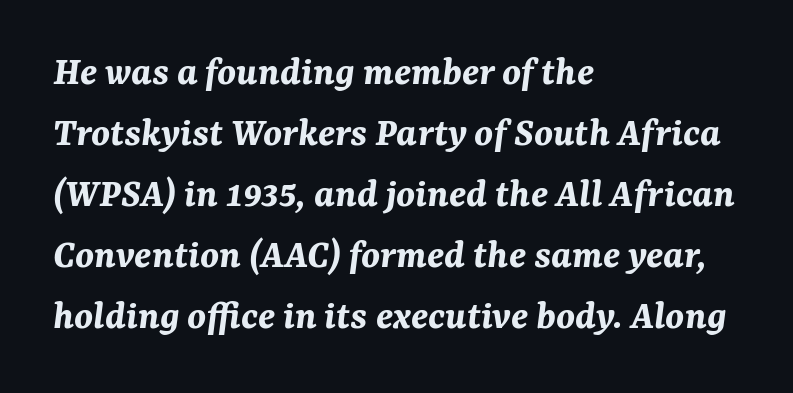
Thick stems and heavy bowls — unmistakably bold. Emphasis-style slanted type is in use. The paragraph shown leans on its left margin. Here the designer chose a conventional face with non-uniform glyph widths.
